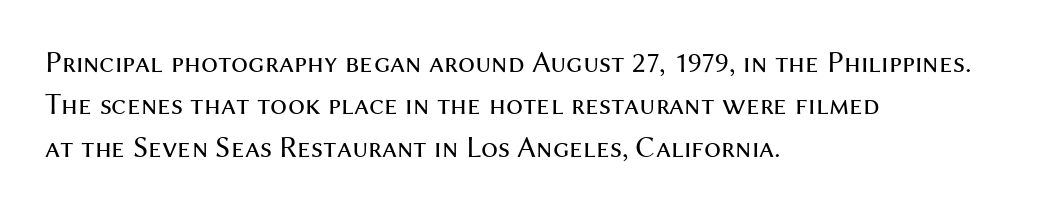
Q: Is the text bold? A: No.
Q: Is the text italic (slanted)? A: No, it is upright.
Q: Is the typeface a serif or a sans-serif typeface? A: Sans-serif.
Q: Is the text underlined? A: No.
Q: How is the paragraph aligned? A: Left-aligned.
Q: Is the spacing between letters normal or unusually wide? A: Normal.
Q: Is the spacing between lines tight, normal or loose? A: Normal.
Q: Width (condensed, normal, or wide)? A: Normal.
Q: Stroke contrast? A: Medium.
Q: x-height? A: Medium.
Q: Monospaced? A: No.
